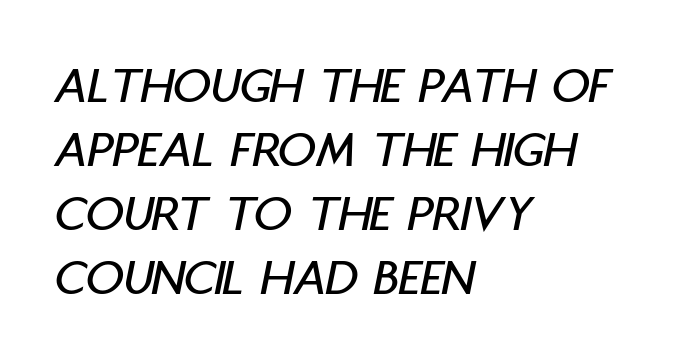
{"italic": "yes", "lean": "right", "slant_degrees": 11, "width": "condensed", "stroke_contrast": "low", "x_height": "large", "monospaced": "no", "underline": "no", "align": "left", "line_spacing_ratio": 1.21, "letter_spacing": "normal", "letter_spacing_em": 0.0, "glyph_px": 53}
